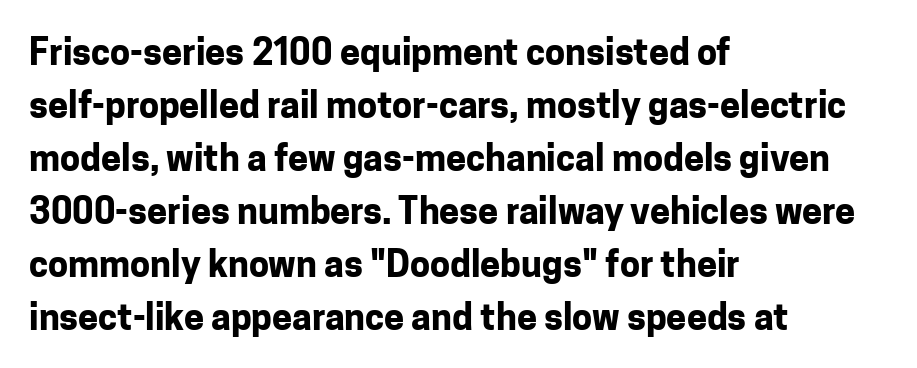
The ragged edge is on the right, which tells us the setting is flush left. Classification — sans serif. These lines are rendered in a variable-pitch font. The space beneath each line is pristine and unruled.
